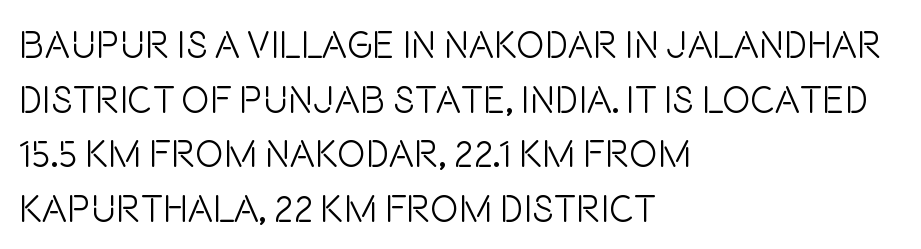
The image shows 38 px light, condensed sans-serif type, upright; set left-aligned, normal line spacing (1.44x), normal letter spacing, not underlined; low stroke contrast and a large x-height.
